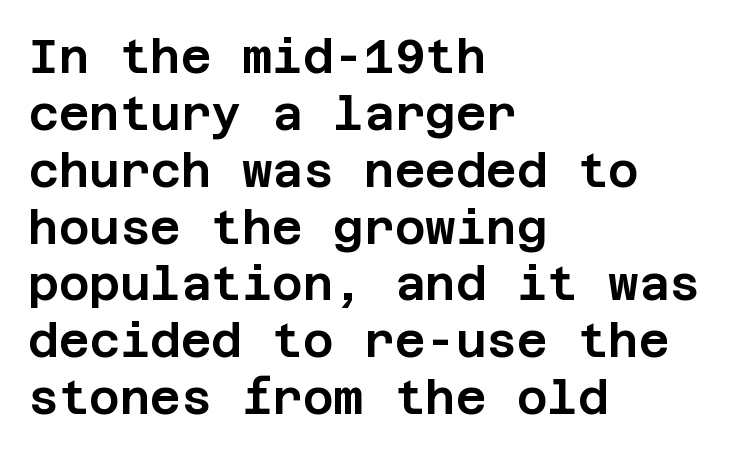
The image shows 47 px sans-serif type, upright; set left-aligned, line spacing 1.21x, normal letter spacing, not underlined; low stroke contrast and a large x-height.
